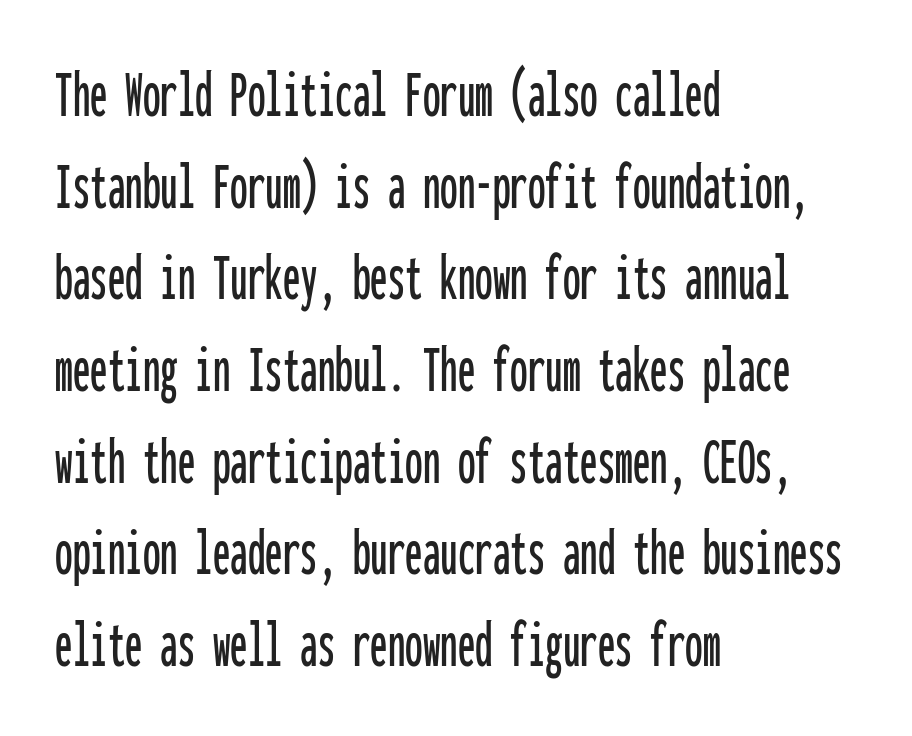
The image shows 70 px condensed sans-serif type, upright, monospaced; set left-aligned, normal line spacing (1.31x), normal letter spacing, not underlined; low stroke contrast and a medium x-height.
